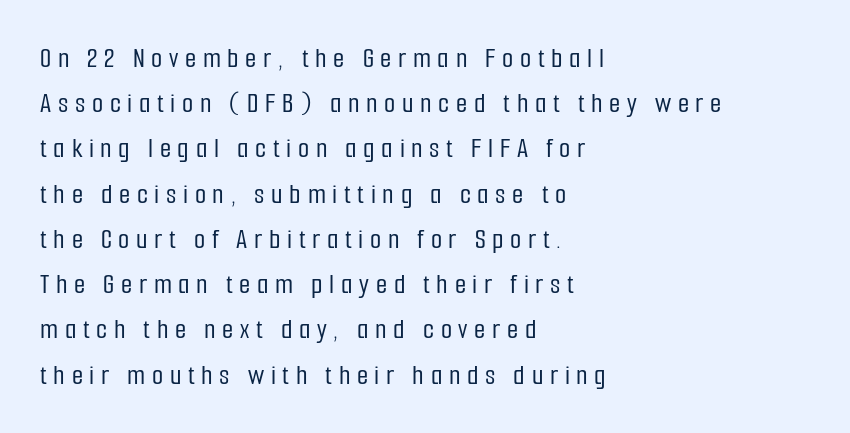
The image shows 29 px condensed sans-serif type, upright; set left-aligned, normal line spacing (1.56x), unusually wide letter spacing (+0.23 em), not underlined; low stroke contrast and a medium x-height.
